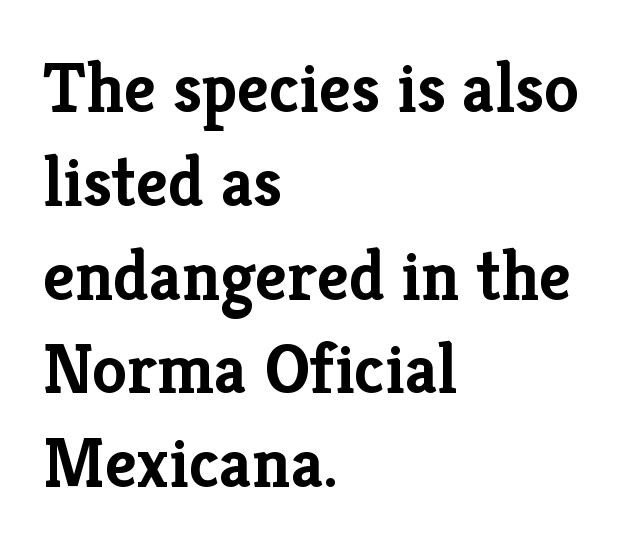
Layout note: lines flush left. This sample uses an upright cut, with every glyph sitting square on the baseline. Here the glyphs are tracked normally, forming tight word shapes. Note the varied advance widths — an 'i' is clearly narrower than an 'm'.
